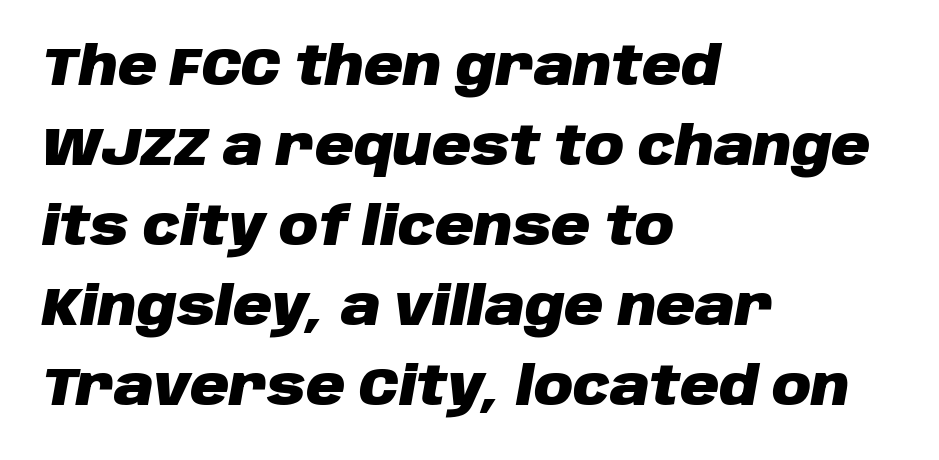
{"italic": "yes", "lean": "right", "slant_degrees": 10, "bold": "yes", "weight": "heavy", "width": "normal", "stroke_contrast": "low", "x_height": "large", "monospaced": "no", "underline": "no", "align": "left", "line_spacing": "normal", "line_spacing_ratio": 1.48, "letter_spacing": "normal", "letter_spacing_em": 0.0, "glyph_px": 54}
